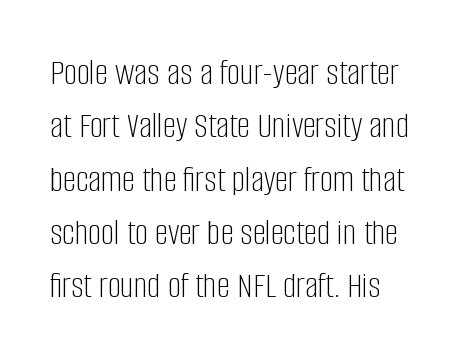
Q: Is the text bold? A: No.
Q: Is the text italic (slanted)? A: No, it is upright.
Q: Is the typeface a serif or a sans-serif typeface? A: Sans-serif.
Q: Is the text underlined? A: No.
Q: How is the paragraph aligned? A: Left-aligned.
Q: Is the spacing between letters normal or unusually wide? A: Normal.
Q: Is the spacing between lines tight, normal or loose? A: Normal.
Q: Width (condensed, normal, or wide)? A: Condensed.
Q: Stroke contrast? A: Low.
Q: x-height? A: Large.
Q: Monospaced? A: No.
